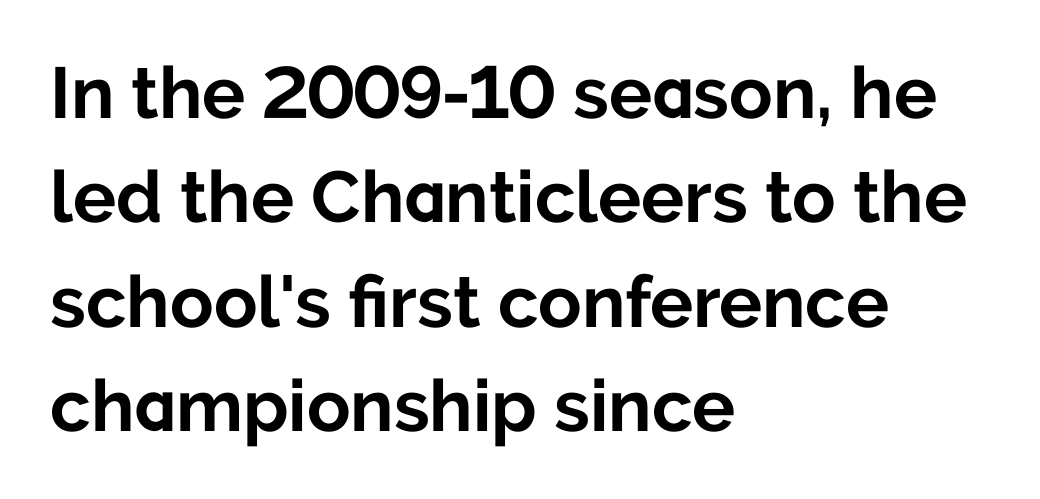
The block of text has a typical density, with ordinary space between rows. This rendering leaves character spacing at its baseline value. Posture: vertical. On the weight axis this lands at bold, roughly 700. Plain, unruled lines of type.
